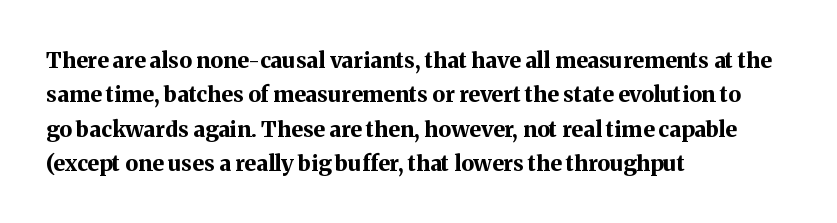
{"italic": "no", "bold": "yes", "underline": "no", "align": "left", "line_spacing": "normal", "line_spacing_ratio": 1.56, "letter_spacing": "normal", "letter_spacing_em": 0.0, "glyph_px": 22}
